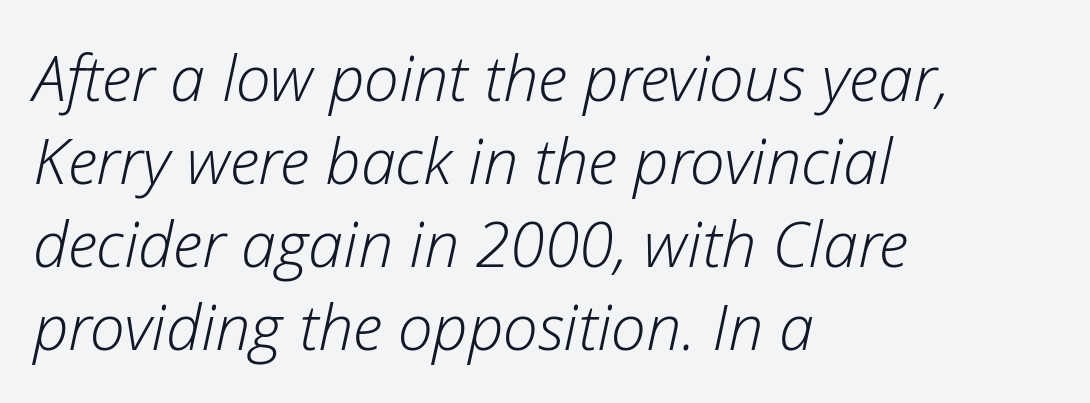
The image shows 63 px light type, italic (leaning right); set left-aligned, normal line spacing (1.32x), normal letter spacing, not underlined; low stroke contrast and a medium x-height.
